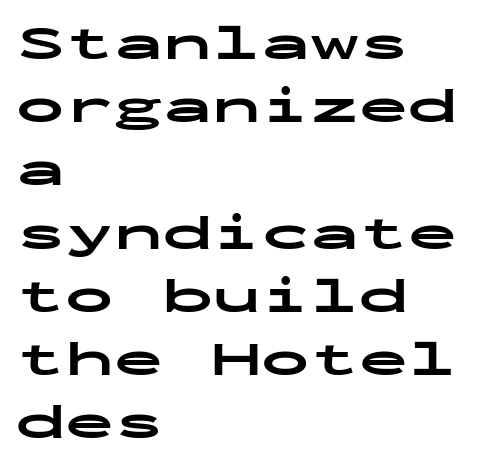
{"serif": "no", "italic": "no", "bold": "yes", "weight": "bold", "width": "wide", "stroke_contrast": "low", "x_height": "medium", "monospaced": "yes", "underline": "no", "align": "left", "line_spacing": "normal", "line_spacing_ratio": 1.29, "letter_spacing": "normal", "letter_spacing_em": 0.0, "glyph_px": 49}
